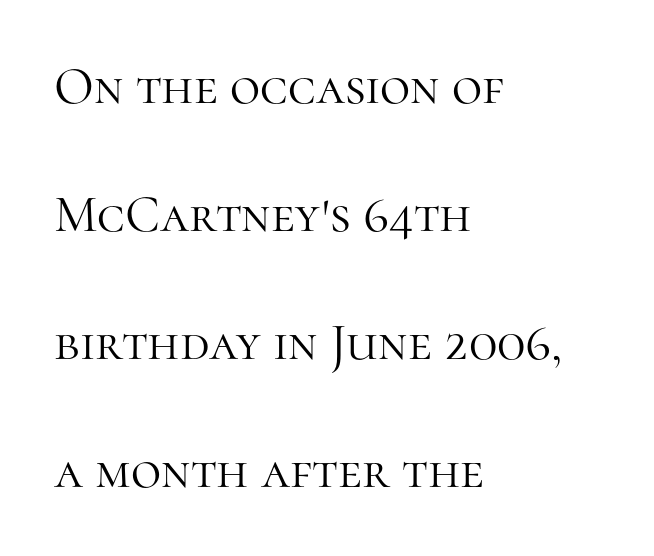
The image shows 52 px light serif type, upright; set left-aligned, loose line spacing (2.46x), normal letter spacing, not underlined; high stroke contrast and a medium x-height.
